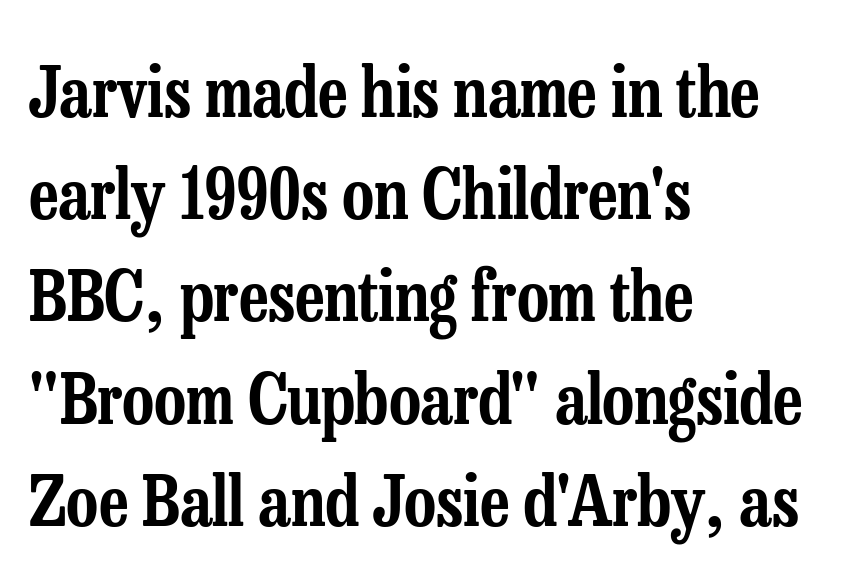
Q: Is the text italic (slanted)? A: No, it is upright.
Q: Is the typeface a serif or a sans-serif typeface? A: Serif.
Q: Is the text underlined? A: No.
Q: How is the paragraph aligned? A: Left-aligned.
Q: Is the spacing between letters normal or unusually wide? A: Normal.
Q: Is the spacing between lines tight, normal or loose? A: Normal.
Q: Width (condensed, normal, or wide)? A: Condensed.
Q: Stroke contrast? A: Low.
Q: x-height? A: Medium.
Q: Monospaced? A: No.
